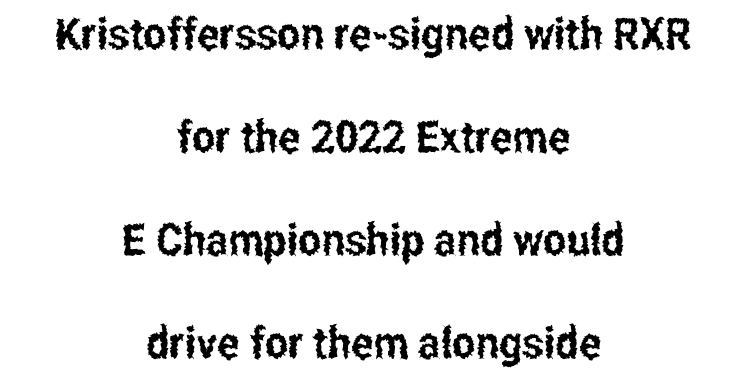
{"serif": "no", "italic": "no", "width": "condensed", "stroke_contrast": "low", "x_height": "medium", "monospaced": "no", "underline": "no", "align": "center", "line_spacing": "loose", "line_spacing_ratio": 2.34, "letter_spacing": "normal", "letter_spacing_em": 0.0, "glyph_px": 44}
